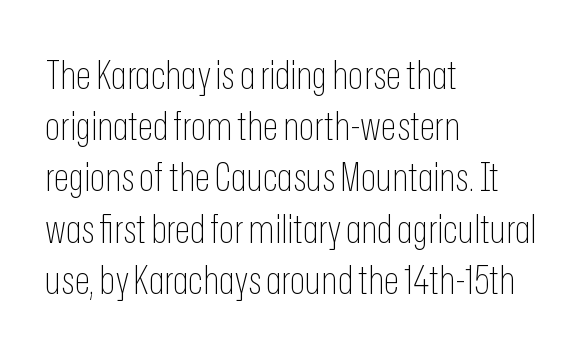
Q: Is the text bold? A: No.
Q: Is the text italic (slanted)? A: No, it is upright.
Q: Is the typeface a serif or a sans-serif typeface? A: Sans-serif.
Q: Is the text underlined? A: No.
Q: How is the paragraph aligned? A: Left-aligned.
Q: Is the spacing between letters normal or unusually wide? A: Normal.
Q: Is the spacing between lines tight, normal or loose? A: Normal.
Q: Width (condensed, normal, or wide)? A: Condensed.
Q: Stroke contrast? A: Low.
Q: x-height? A: Medium.
Q: Monospaced? A: No.
